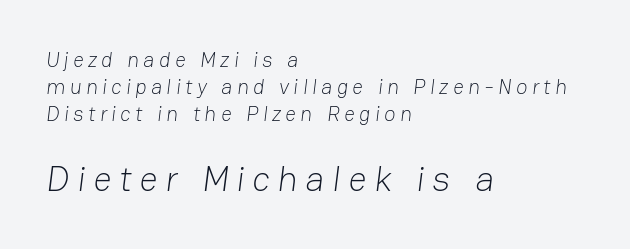
The image shows 36 px light sans-serif type; set left-aligned, normal line spacing (1.28x), unusually wide letter spacing (+0.21 em), not underlined; the second (bottom) block is 1.71x larger; low stroke contrast and a medium x-height.
